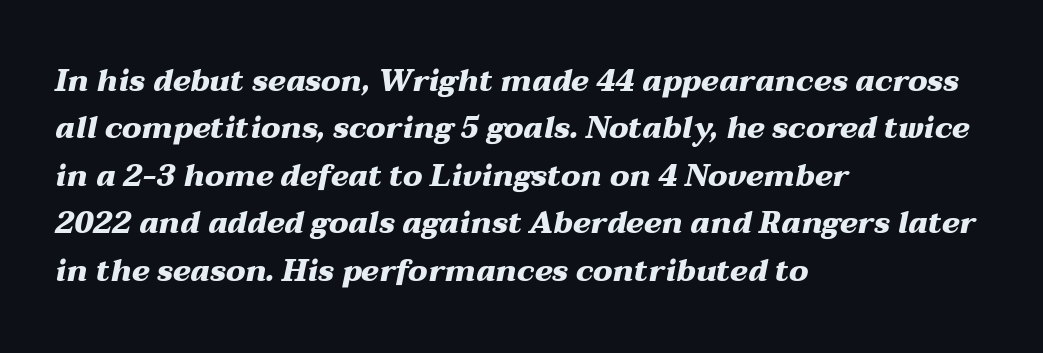
Q: Is the text bold? A: Yes.
Q: Is the text italic (slanted)? A: Yes, it leans right by about 12 degrees.
Q: Is the text underlined? A: No.
Q: How is the paragraph aligned? A: Left-aligned.
Q: Is the spacing between letters normal or unusually wide? A: Normal.
Q: Is the spacing between lines tight, normal or loose? A: Normal.
Q: Width (condensed, normal, or wide)? A: Wide.
Q: Stroke contrast? A: Medium.
Q: x-height? A: Medium.
Q: Monospaced? A: No.
